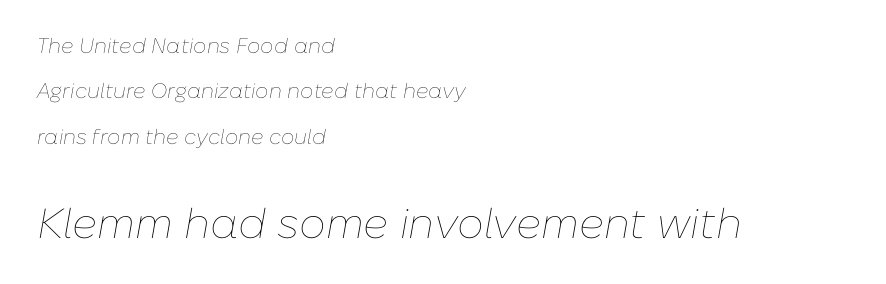
Vertically, the passage feels expansive, rows floating well apart. You could not count columns in this text — the font is proportionally spaced. Stroke thickness stays within the range of a standard reading face or lighter. The lower block of text is set noticeably larger than the block above it. Tracking here is standard; glyphs follow each other at the usual distance. Alignment: flush left.
